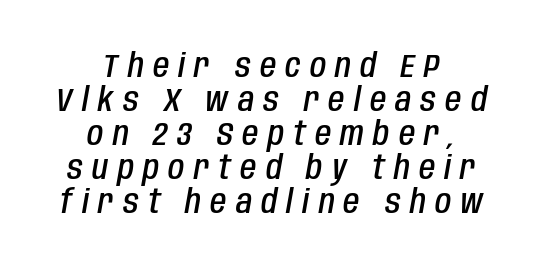
Typesetter's note: demi weight, one step under bold. Has an underline been added? It has not. What's the leading like? Squeezed, with rows nearly overlapping. Visually the block forms a symmetrical silhouette, jagged on both flanks.
